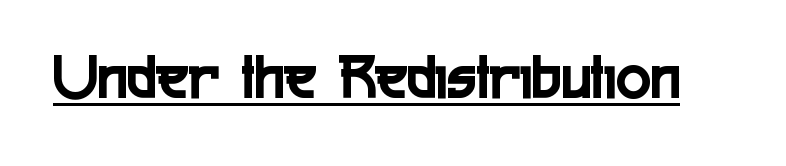
Q: Is the text italic (slanted)? A: No, it is upright.
Q: Is the typeface a serif or a sans-serif typeface? A: Sans-serif.
Q: Is the text underlined? A: Yes.
Q: Is the spacing between letters normal or unusually wide? A: Normal.
Q: Width (condensed, normal, or wide)? A: Condensed.
Q: x-height? A: Medium.
Q: Monospaced? A: No.
